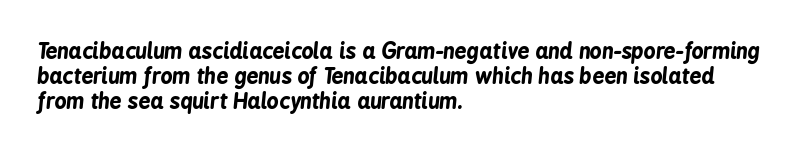
Q: Is the text bold? A: Yes.
Q: Is the text italic (slanted)? A: Yes, it leans right by about 6 degrees.
Q: Is the text underlined? A: No.
Q: How is the paragraph aligned? A: Left-aligned.
Q: Is the spacing between letters normal or unusually wide? A: Normal.
